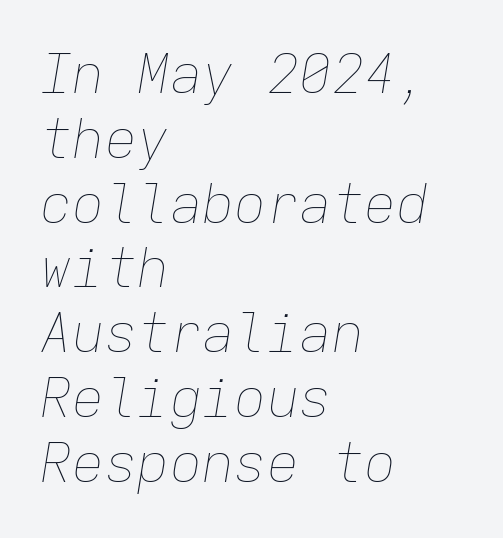
{"italic": "yes", "lean": "right", "slant_degrees": 9, "bold": "no", "weight": "thin", "width": "normal", "stroke_contrast": "low", "x_height": "medium", "monospaced": "yes", "underline": "no", "align": "left", "line_spacing_ratio": 1.2, "letter_spacing": "normal", "letter_spacing_em": 0.0, "glyph_px": 54}
